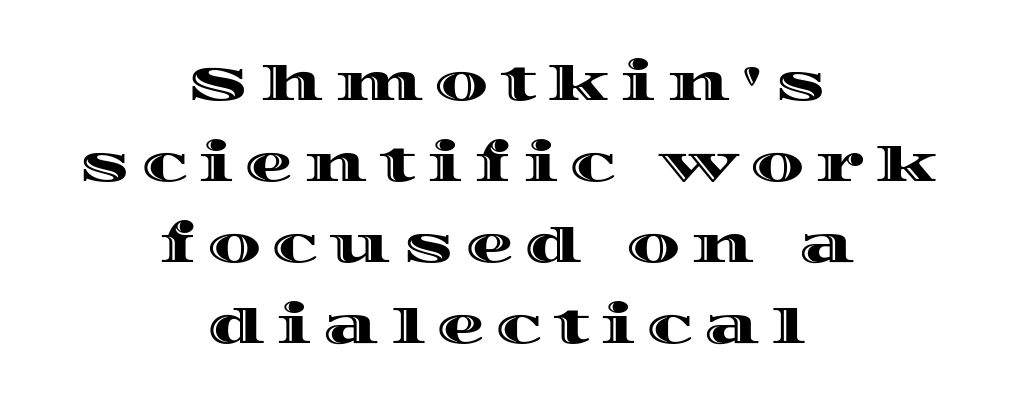
Spacing verdict: proportional, widths tailored to each character. The area under the type is left untouched. Each new line begins a customary step beneath the previous one. A roman cut, with each character standing at attention.
